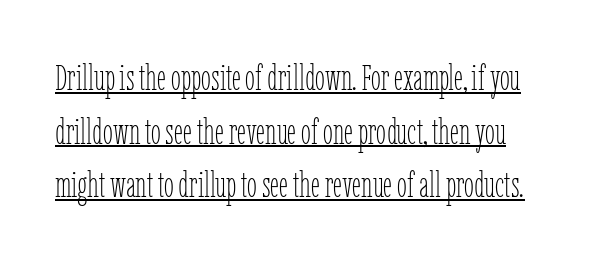
Q: Is the text bold? A: No.
Q: Is the text italic (slanted)? A: No, it is upright.
Q: Is the text underlined? A: Yes.
Q: Is the spacing between letters normal or unusually wide? A: Normal.
Q: Is the spacing between lines tight, normal or loose? A: Normal.
Q: Width (condensed, normal, or wide)? A: Condensed.
Q: Stroke contrast? A: Low.
Q: x-height? A: Medium.
Q: Monospaced? A: No.
